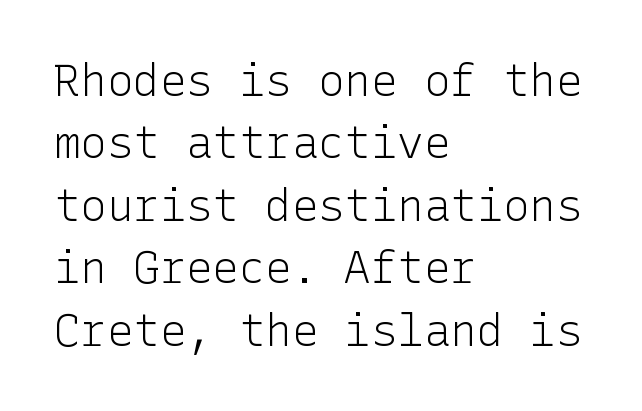
Q: Is the text bold? A: No.
Q: Is the text italic (slanted)? A: No, it is upright.
Q: Is the typeface a serif or a sans-serif typeface? A: Sans-serif.
Q: Is the text underlined? A: No.
Q: How is the paragraph aligned? A: Left-aligned.
Q: Is the spacing between letters normal or unusually wide? A: Normal.
Q: Is the spacing between lines tight, normal or loose? A: Normal.
Q: Width (condensed, normal, or wide)? A: Normal.
Q: Stroke contrast? A: Low.
Q: x-height? A: Medium.
